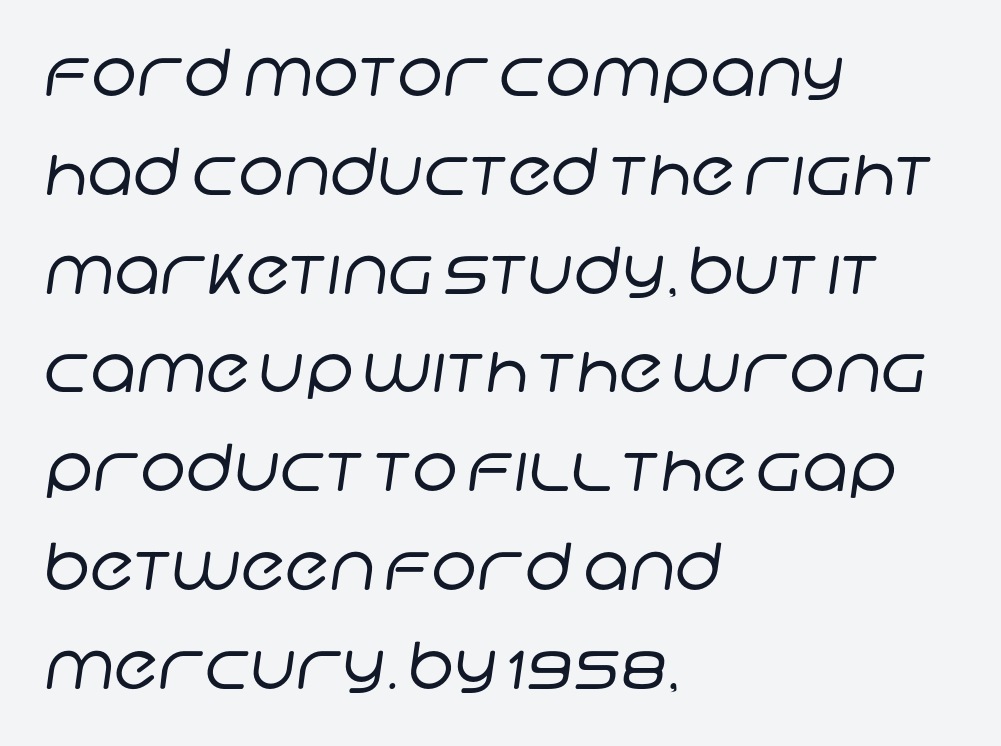
Q: Is the text bold? A: No.
Q: Is the typeface a serif or a sans-serif typeface? A: Sans-serif.
Q: Is the text underlined? A: No.
Q: How is the paragraph aligned? A: Left-aligned.
Q: Is the spacing between letters normal or unusually wide? A: Normal.
Q: Is the spacing between lines tight, normal or loose? A: Normal.
Q: Width (condensed, normal, or wide)? A: Normal.
Q: Stroke contrast? A: Low.
Q: x-height? A: Large.
Q: Monospaced? A: No.
